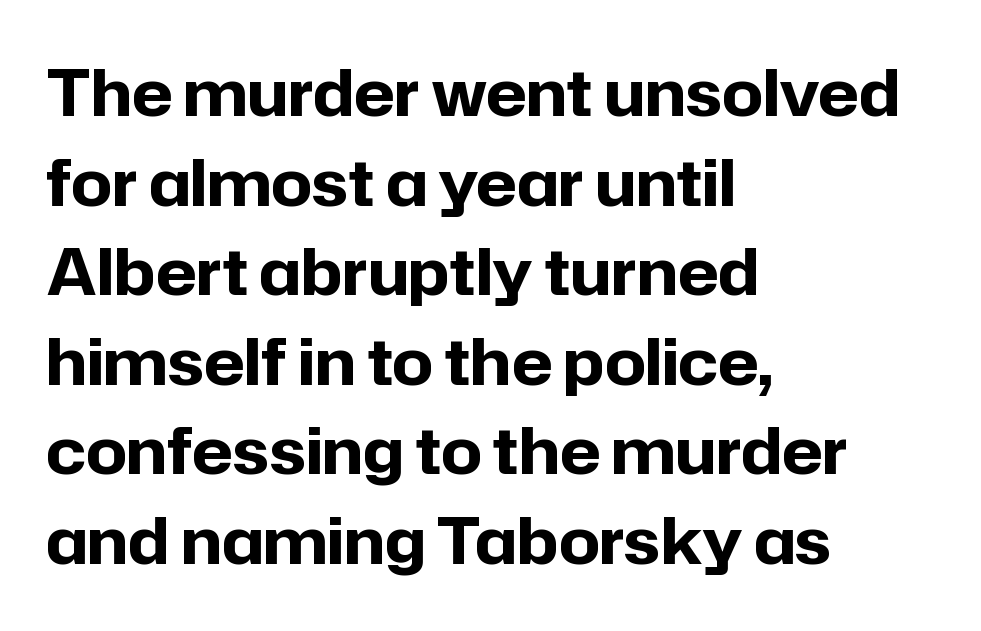
Regular leading. Each glyph is drawn with heavy, bold strokes. A classic flush-left, rag-right setting is used for this passage. Look at the tracking — it's just the regular setting, nothing added. Words float on clear page, feet unadorned. Characters remain perfectly vertical along every line.
